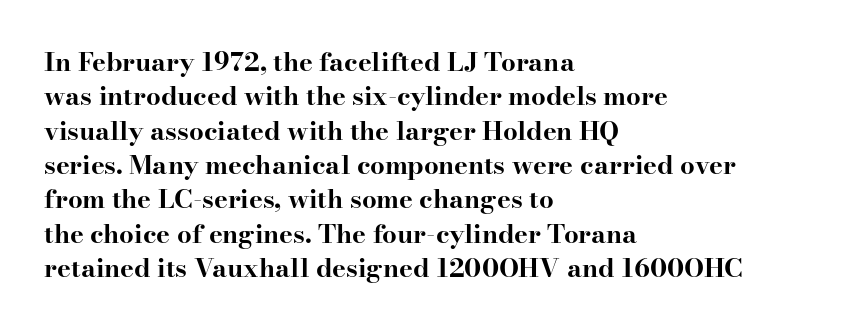
Words appear dense and cohesive because spacing is normal. Typeset ragged right — the left edge is the straight one. This sample keeps an unexceptional amount of space between lines. A clean baseline with only descenders dipping below it. Notice how thick the strokes are: this is what a full bold looks like. This is the regular roman posture of the typeface.
